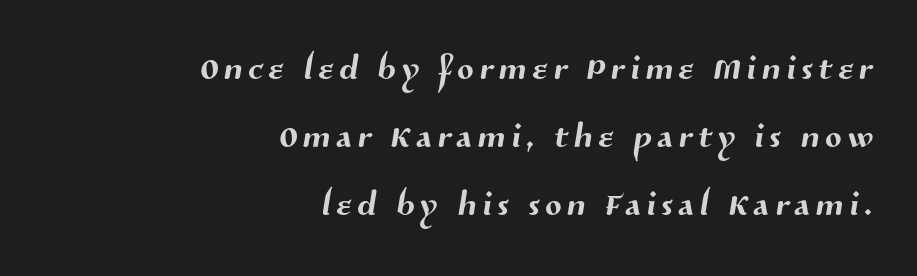
A typesetter would call this proportional, since set widths differ per character. This sample keeps an unexceptional amount of space between lines. Underlining? Definitely not there. The typesetter chose a ragged-left arrangement here. The passage shown is typeset with a sans-serif family.
